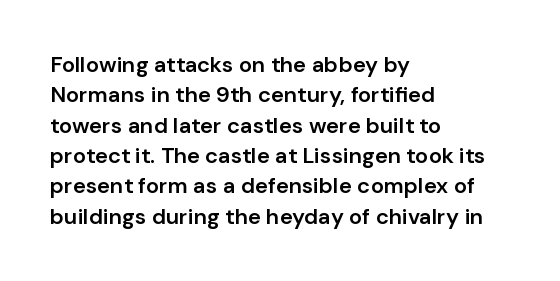
{"italic": "no", "bold": "semi", "underline": "no", "align": "left", "line_spacing": "normal", "line_spacing_ratio": 1.38, "letter_spacing": "normal", "letter_spacing_em": 0.0, "glyph_px": 22}
